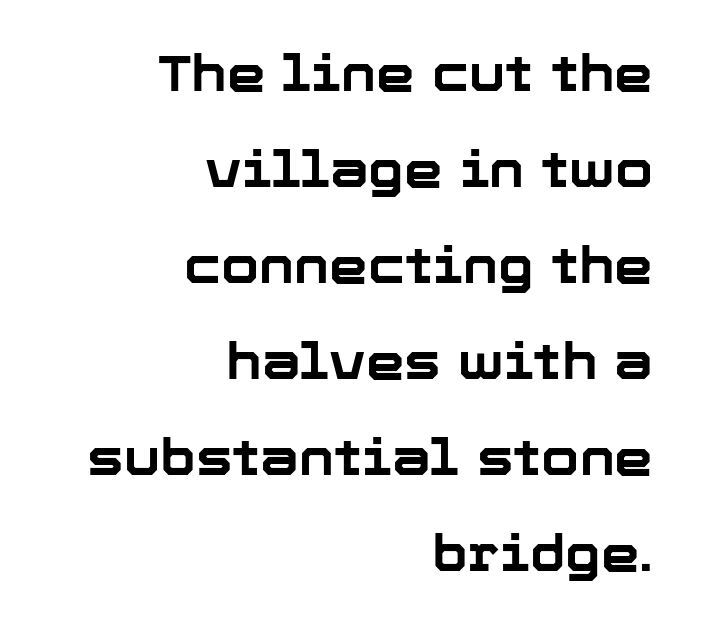
Is the block centered? No — it sits flush against the right margin. Is this a fixed-width face? No — the glyphs have proportional, varying widths. The type sits square on the baseline with zero lean. The face used here has the dense, thick strokes of a bold. The letterforms sit shoulder to shoulder at normal distance. Underlining? Definitely not there.
